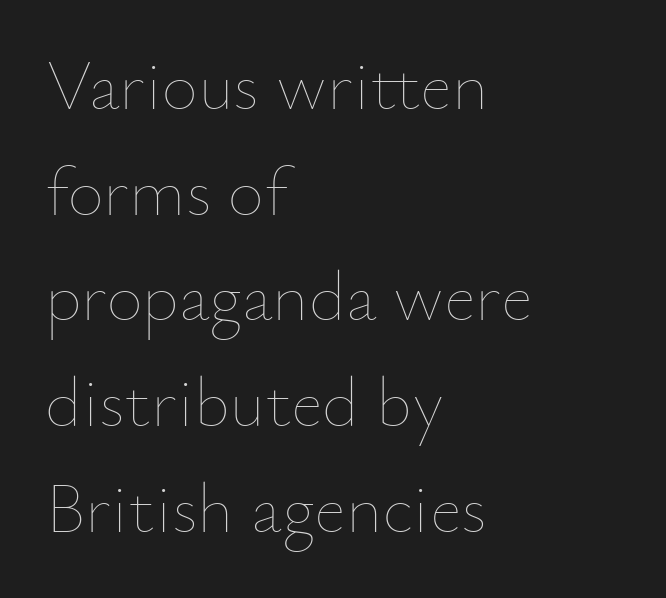
The image shows 70 px thin type, upright; set left-aligned, normal line spacing (1.51x), normal letter spacing, not underlined; low stroke contrast and a small x-height.
